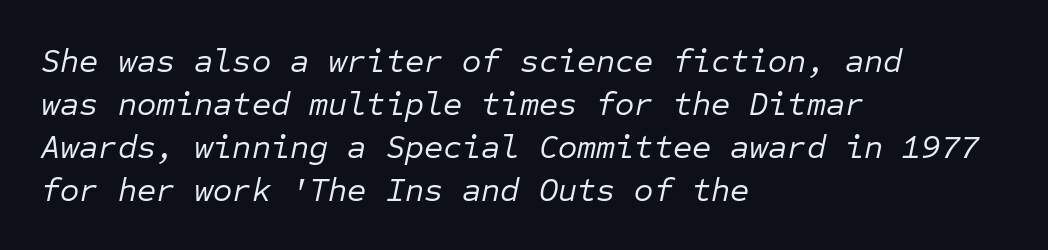
{"italic": "yes", "lean": "right", "slant_degrees": 12, "bold": "no", "weight": "regular", "width": "normal", "stroke_contrast": "low", "x_height": "medium", "monospaced": "yes", "underline": "no", "align": "left", "line_spacing": "normal", "line_spacing_ratio": 1.3, "letter_spacing": "normal", "letter_spacing_em": 0.0, "glyph_px": 33}
